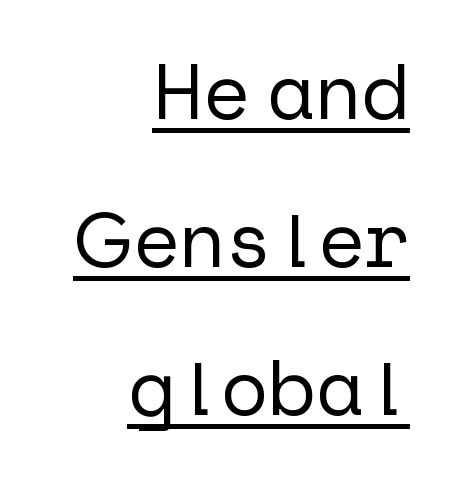
Every character sits straight up, as roman type does. Each line of the rendering has a horizontal stroke beneath the glyphs. Compared with typical body copy, the letter spacing here is the same. The typesetter chose a ragged-left arrangement here.
